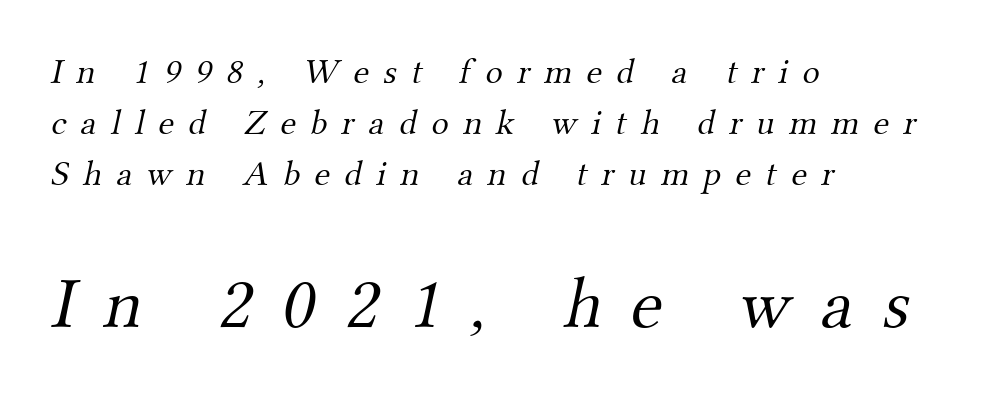
This is serif lettering, the kind often seen in printed books. Between these two stacked blocks, the lower one wins on size. The face used here is proportionally spaced, like ordinary book or web type. Counters stay open thanks to moderate or lighter strokes.
